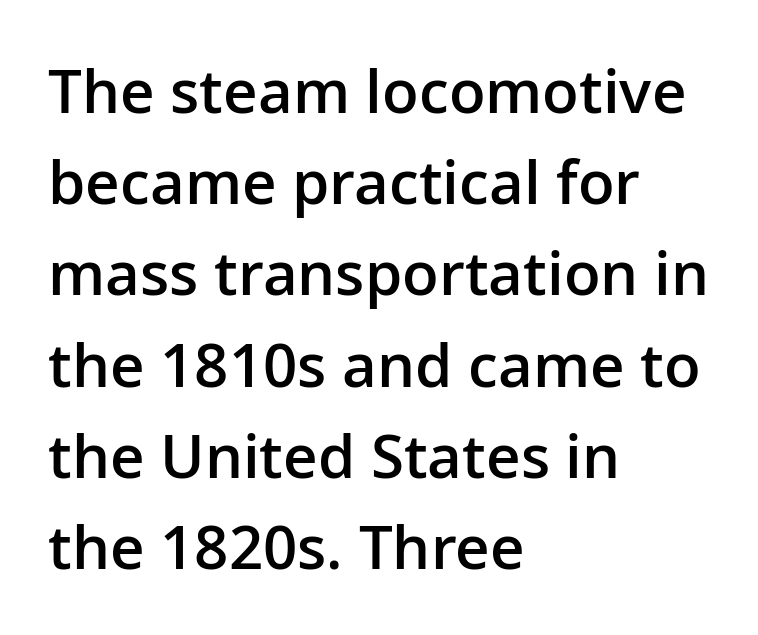
The image shows 60 px semibold sans-serif type, upright; set left-aligned, normal line spacing (1.52x), normal letter spacing, not underlined; low stroke contrast and a medium x-height.
